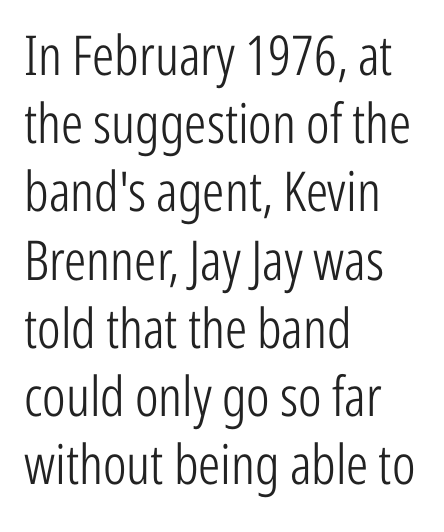
The image shows 55 px light, condensed sans-serif type, upright; set left-aligned, line spacing 1.24x, normal letter spacing, not underlined; low stroke contrast and a medium x-height.
